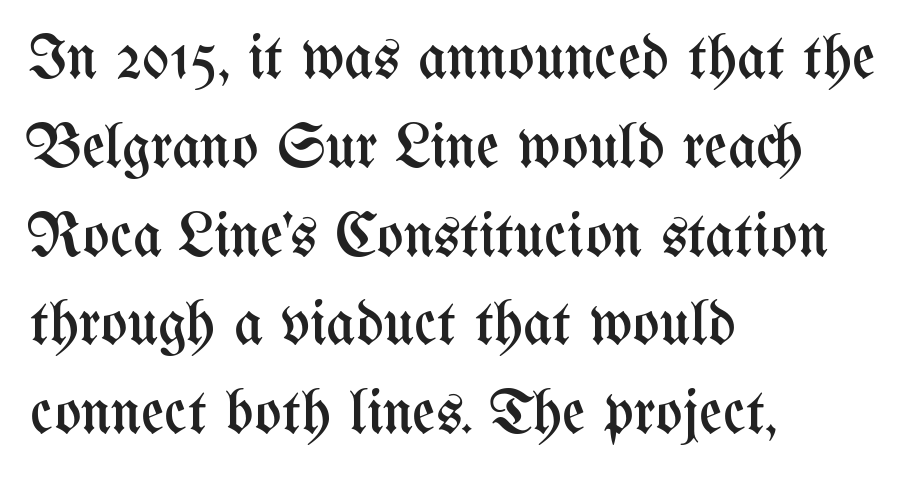
The image shows 63 px regular-weight, condensed type, upright; set left-aligned, normal line spacing (1.41x), normal letter spacing, not underlined; medium stroke contrast and a medium x-height.
